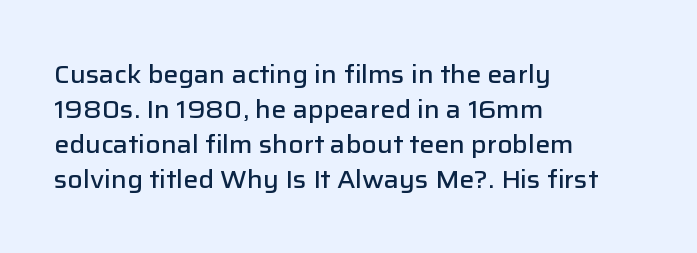
{"italic": "no", "bold": "semi", "underline": "no", "align": "left", "line_spacing": "normal", "line_spacing_ratio": 1.4, "letter_spacing": "normal", "letter_spacing_em": 0.0, "glyph_px": 25}
